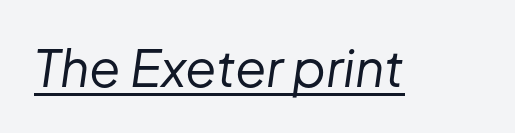
Compared with a typical body face, this is equally light or lighter still. Tall strokes in this sample are angled rather than plumb. This rendering features underlined lettering. Letter spacing: default. These lines are rendered in a variable-pitch font.
